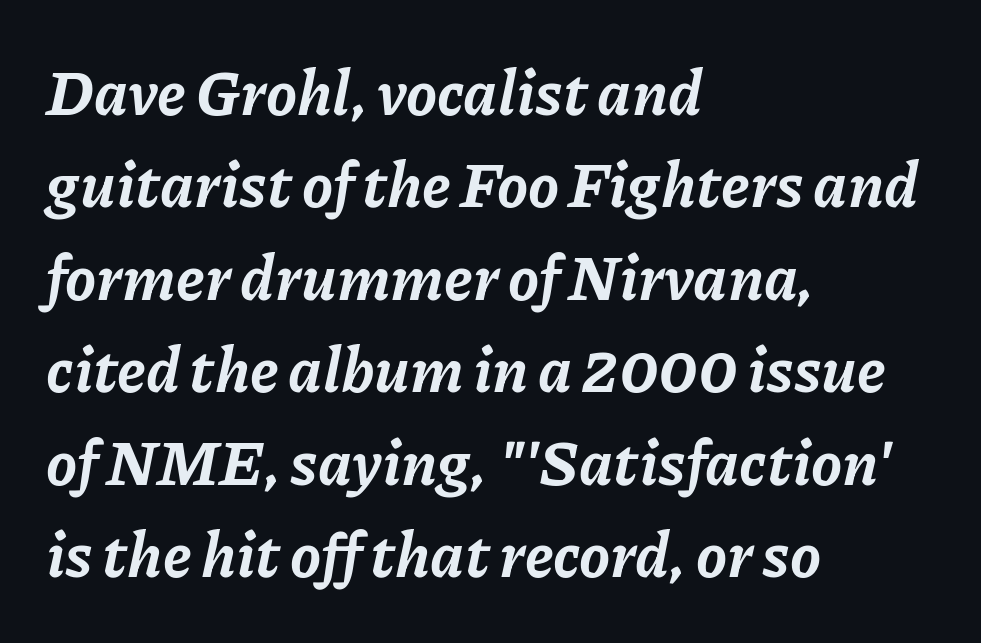
The image shows 62 px bold type, italic (leaning right); set left-aligned, normal line spacing (1.49x), normal letter spacing, not underlined; low stroke contrast and a medium x-height.
